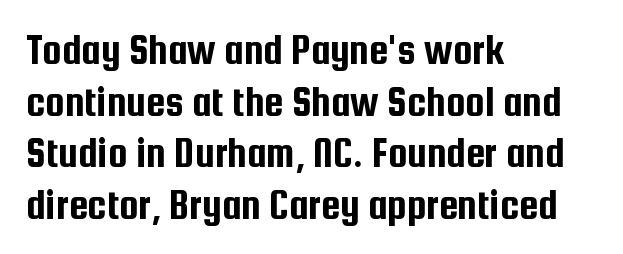
The image shows 43 px condensed sans-serif type, upright; set left-aligned, line spacing 1.2x, normal letter spacing, not underlined; low stroke contrast and a medium x-height.
